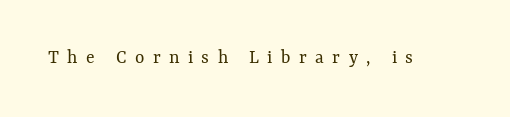
Does the lettering tilt? It doesn't — this is upright. Glance below the letters and you will spot only blank space. Summary of weight: not heavy and not bold. The tracking reads as deliberately expanded to a designer's eye.
